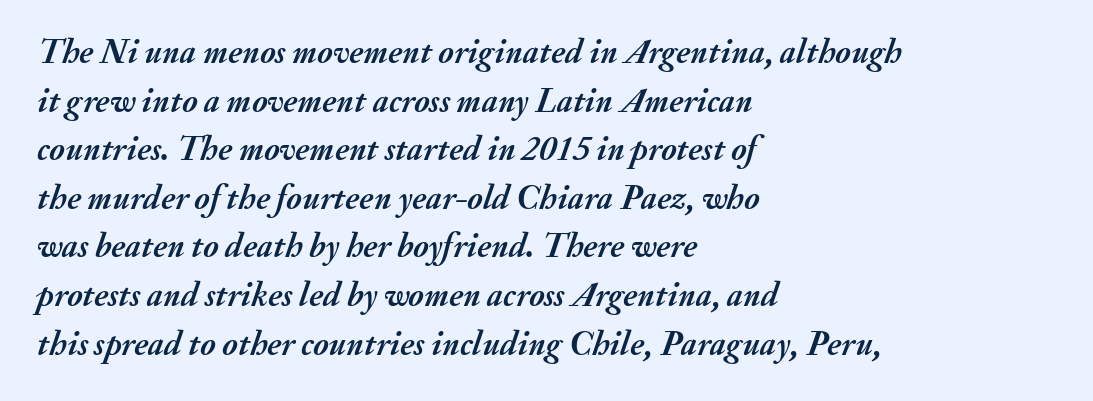
The image shows 34 px semibold type, italic (leaning right); set left-aligned, normal line spacing (1.43x), normal letter spacing, not underlined; medium stroke contrast and a small x-height.
